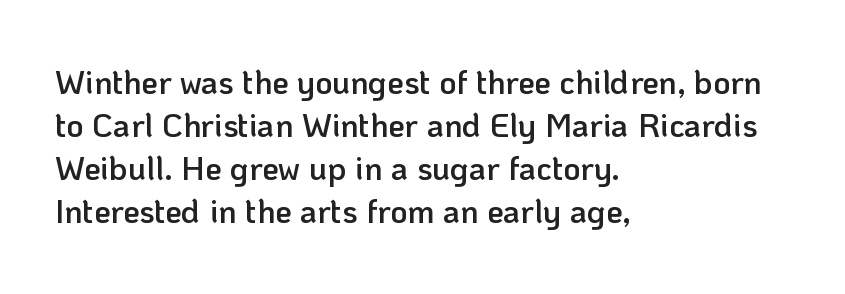
Q: Is the text bold? A: Semi-bold.
Q: Is the text italic (slanted)? A: No, it is upright.
Q: Is the typeface a serif or a sans-serif typeface? A: Sans-serif.
Q: Is the text underlined? A: No.
Q: How is the paragraph aligned? A: Left-aligned.
Q: Is the spacing between letters normal or unusually wide? A: Normal.
Q: Is the spacing between lines tight, normal or loose? A: Normal.
Q: Width (condensed, normal, or wide)? A: Normal.
Q: Stroke contrast? A: Low.
Q: x-height? A: Medium.
Q: Monospaced? A: No.
